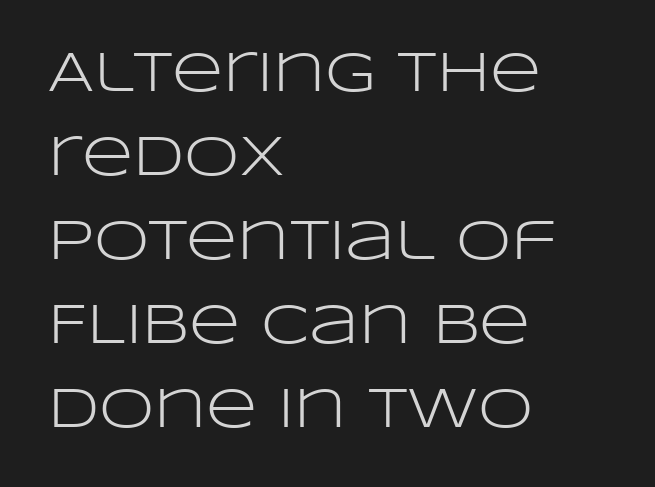
Q: Is the text bold? A: No.
Q: Is the text italic (slanted)? A: No, it is upright.
Q: Is the typeface a serif or a sans-serif typeface? A: Sans-serif.
Q: Is the text underlined? A: No.
Q: How is the paragraph aligned? A: Left-aligned.
Q: Is the spacing between letters normal or unusually wide? A: Normal.
Q: Is the spacing between lines tight, normal or loose? A: Normal.
Q: Width (condensed, normal, or wide)? A: Wide.
Q: Stroke contrast? A: Low.
Q: x-height? A: Large.
Q: Monospaced? A: No.
